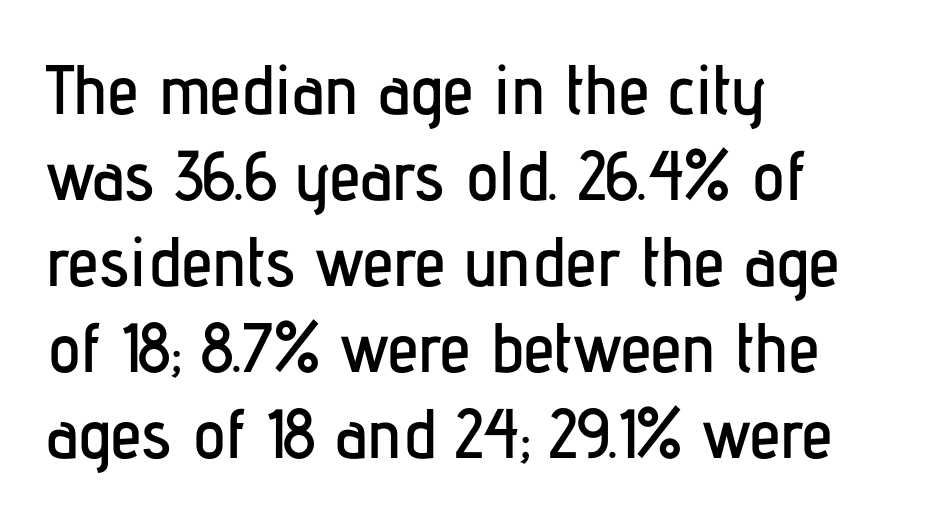
Q: Is the text italic (slanted)? A: No, it is upright.
Q: Is the typeface a serif or a sans-serif typeface? A: Sans-serif.
Q: Is the text underlined? A: No.
Q: How is the paragraph aligned? A: Left-aligned.
Q: Is the spacing between letters normal or unusually wide? A: Normal.
Q: Width (condensed, normal, or wide)? A: Condensed.
Q: Stroke contrast? A: Low.
Q: x-height? A: Medium.
Q: Monospaced? A: No.
